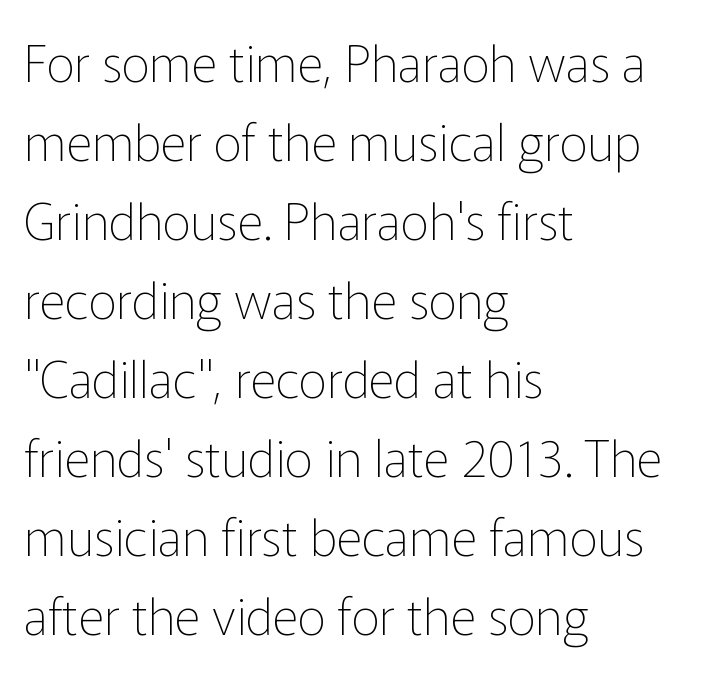
Line starts are locked; line ends wander. Letter spacing: default. Is this a heavy cut? Hardly; it is regular or lighter. Nope, no serifs anywhere on these letters. The face used here is proportionally spaced, like ordinary book or web type. The designer left line spacing at the default.
